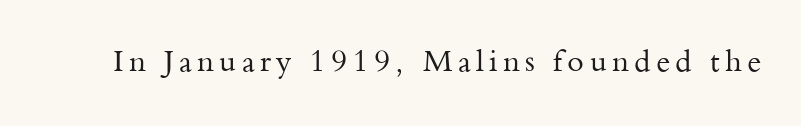
This sample uses a serif face. The typesetting does not lean heavy: it is not bold. The face used here is proportionally spaced, like ordinary book or web type. These lines were composed using upright roman letters. Unmarked baselines from the first word to the last.
